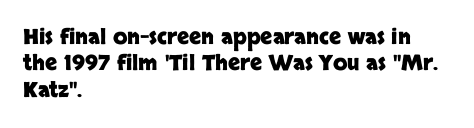
What weight is shown? A full bold with thick strokes. The lettering holds an erect, upright posture throughout. Plain, unruled lines of type. The rendering keeps characters at their native spacing. Leading: standard.
